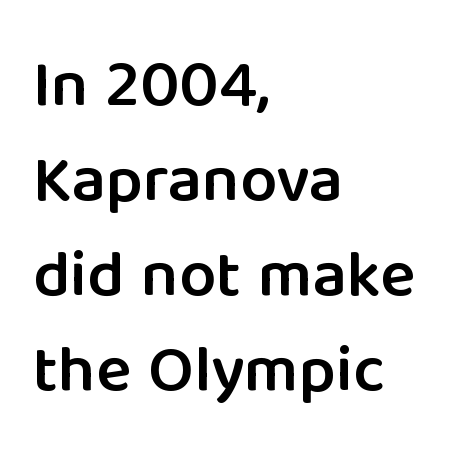
Q: Is the text bold? A: Semi-bold.
Q: Is the text italic (slanted)? A: No, it is upright.
Q: Is the typeface a serif or a sans-serif typeface? A: Sans-serif.
Q: Is the text underlined? A: No.
Q: How is the paragraph aligned? A: Left-aligned.
Q: Is the spacing between letters normal or unusually wide? A: Normal.
Q: Is the spacing between lines tight, normal or loose? A: Normal.
Q: Width (condensed, normal, or wide)? A: Normal.
Q: Stroke contrast? A: Low.
Q: x-height? A: Medium.
Q: Monospaced? A: No.
